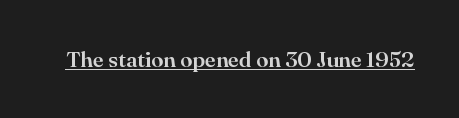
{"italic": "no", "underline": "yes", "letter_spacing": "normal", "letter_spacing_em": 0.0, "glyph_px": 22}
